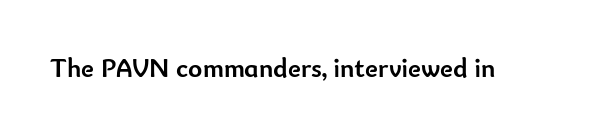
The image shows 27 px bold type, upright; set normal letter spacing, not underlined.
